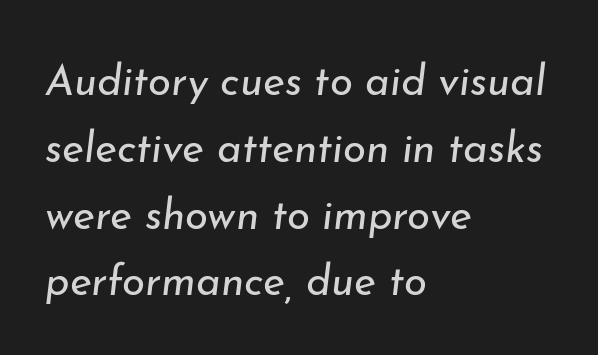
{"italic": "yes", "lean": "right", "slant_degrees": 7, "bold": "no", "weight": "regular", "width": "normal", "stroke_contrast": "low", "x_height": "small", "monospaced": "no", "underline": "no", "align": "left", "line_spacing": "normal", "line_spacing_ratio": 1.59, "letter_spacing": "normal", "letter_spacing_em": 0.0, "glyph_px": 42}
